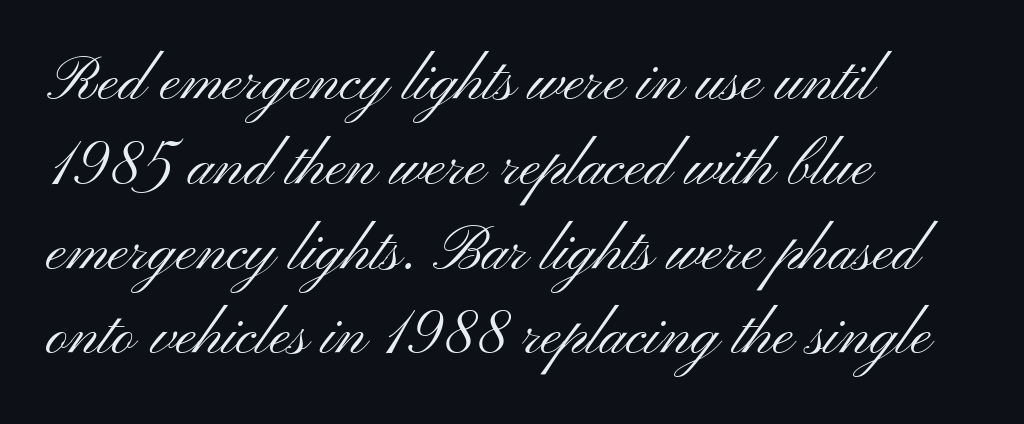
Q: Is the text bold? A: No.
Q: Is the text italic (slanted)? A: Yes.
Q: Is the typeface a serif or a sans-serif typeface? A: Sans-serif.
Q: Is the text underlined? A: No.
Q: How is the paragraph aligned? A: Left-aligned.
Q: Is the spacing between letters normal or unusually wide? A: Normal.
Q: Is the spacing between lines tight, normal or loose? A: Normal.
Q: Width (condensed, normal, or wide)? A: Wide.
Q: Stroke contrast? A: Medium.
Q: x-height? A: Small.
Q: Monospaced? A: No.
